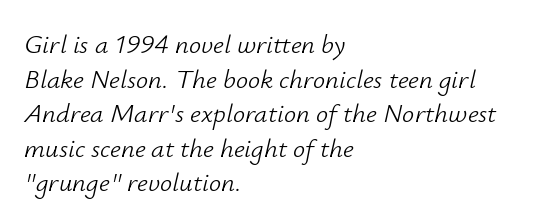
The image shows 27 px text type, italic (leaning right); set left-aligned, normal line spacing (1.28x), normal letter spacing, not underlined.
